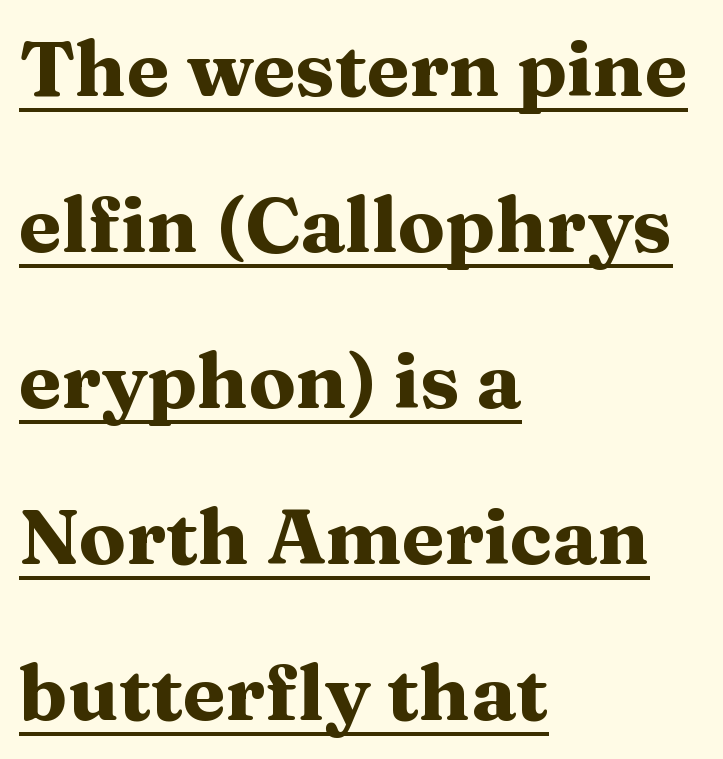
Decoration check: the copy is underlined. Nothing unusual about the tracking: characters are spaced as the font intends. Typesetter's note: full bold, strokes at maximum text heaviness. In CSS terms this would be text-align: left. One glance says open: line gaps are wider than usual. Every stem runs plumb, perpendicular to the baseline.
